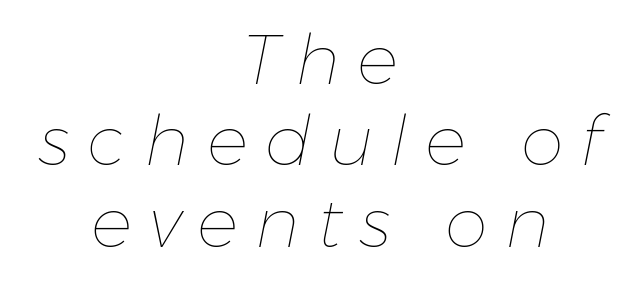
Q: Is the text bold? A: No.
Q: Is the text italic (slanted)? A: Yes, it leans right by about 11 degrees.
Q: Is the text underlined? A: No.
Q: How is the paragraph aligned? A: Centered.
Q: Is the spacing between letters normal or unusually wide? A: Unusually wide.
Q: Width (condensed, normal, or wide)? A: Normal.
Q: Stroke contrast? A: Low.
Q: x-height? A: Medium.
Q: Monospaced? A: No.
